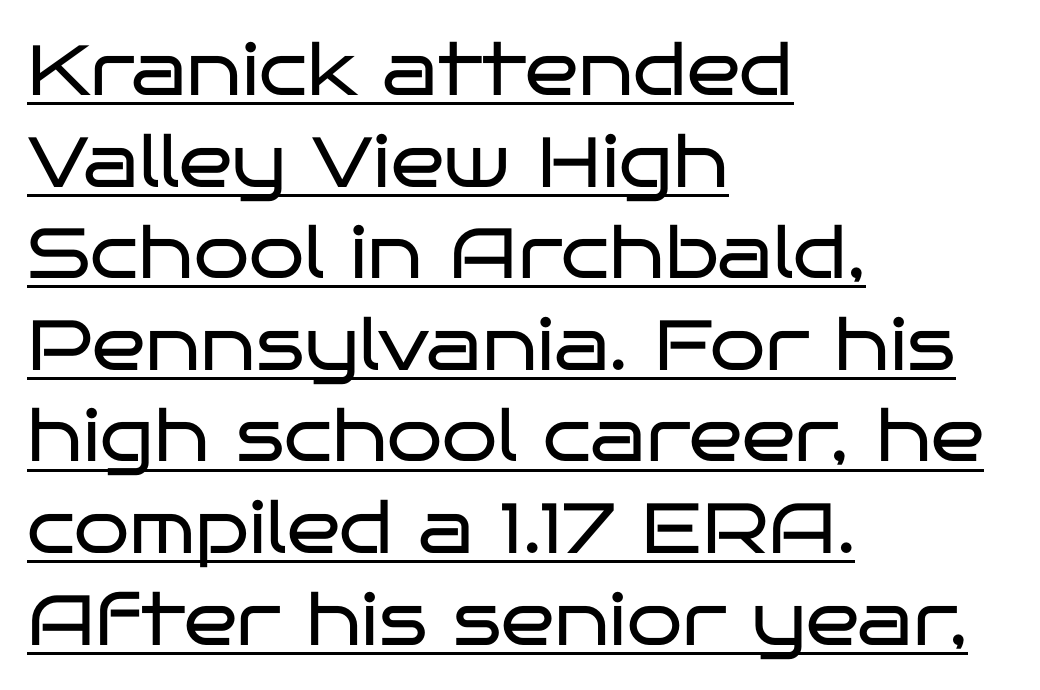
Q: Is the text bold? A: No.
Q: Is the text italic (slanted)? A: No, it is upright.
Q: Is the typeface a serif or a sans-serif typeface? A: Sans-serif.
Q: Is the text underlined? A: Yes.
Q: How is the paragraph aligned? A: Left-aligned.
Q: Is the spacing between letters normal or unusually wide? A: Normal.
Q: Is the spacing between lines tight, normal or loose? A: Normal.
Q: Width (condensed, normal, or wide)? A: Wide.
Q: Stroke contrast? A: Low.
Q: x-height? A: Large.
Q: Monospaced? A: No.
